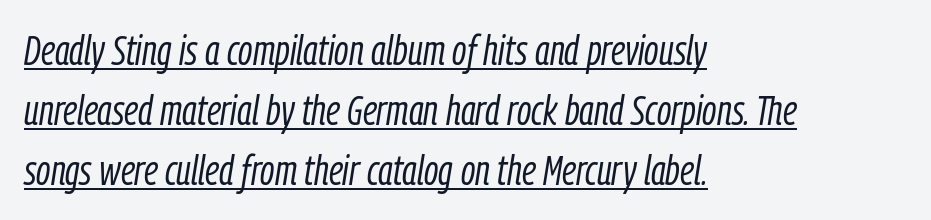
{"italic": "yes", "lean": "right", "slant_degrees": 9, "bold": "no", "weight": "light", "width": "condensed", "stroke_contrast": "low", "x_height": "medium", "monospaced": "no", "underline": "yes", "align": "left", "line_spacing": "normal", "line_spacing_ratio": 1.43, "letter_spacing": "normal", "letter_spacing_em": 0.0, "glyph_px": 42}
